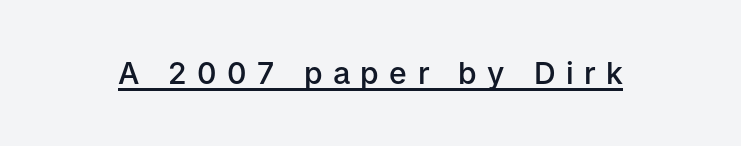
Proportional: the letters do not fall into vertical columns. A typesetter would label this face a sans. You can tell it's not italic because the verticals are truly vertical. The face used here is a semibold: visibly heavier than regular, lighter than bold.
